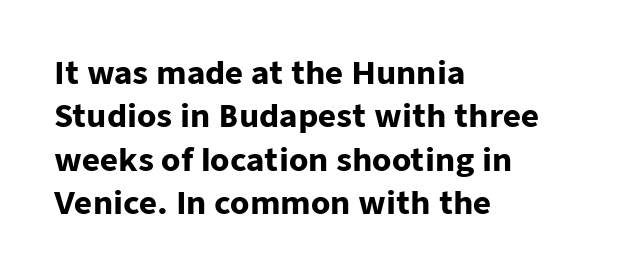
Q: Is the text bold? A: Yes.
Q: Is the text italic (slanted)? A: No, it is upright.
Q: Is the typeface a serif or a sans-serif typeface? A: Sans-serif.
Q: Is the text underlined? A: No.
Q: How is the paragraph aligned? A: Left-aligned.
Q: Is the spacing between letters normal or unusually wide? A: Normal.
Q: Is the spacing between lines tight, normal or loose? A: Normal.
Q: Width (condensed, normal, or wide)? A: Normal.
Q: Stroke contrast? A: Low.
Q: x-height? A: Medium.
Q: Monospaced? A: No.
